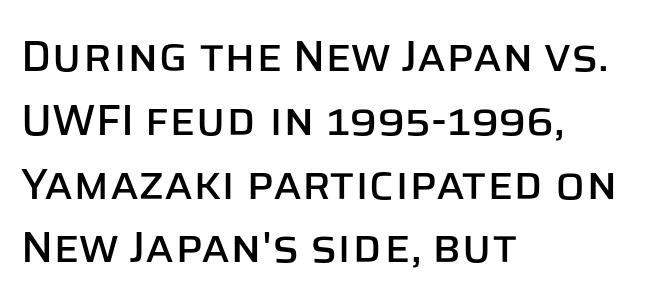
{"serif": "no", "italic": "no", "width": "normal", "stroke_contrast": "low", "x_height": "large", "monospaced": "no", "underline": "no", "align": "left", "line_spacing": "normal", "line_spacing_ratio": 1.45, "letter_spacing": "normal", "letter_spacing_em": 0.0, "glyph_px": 44}
